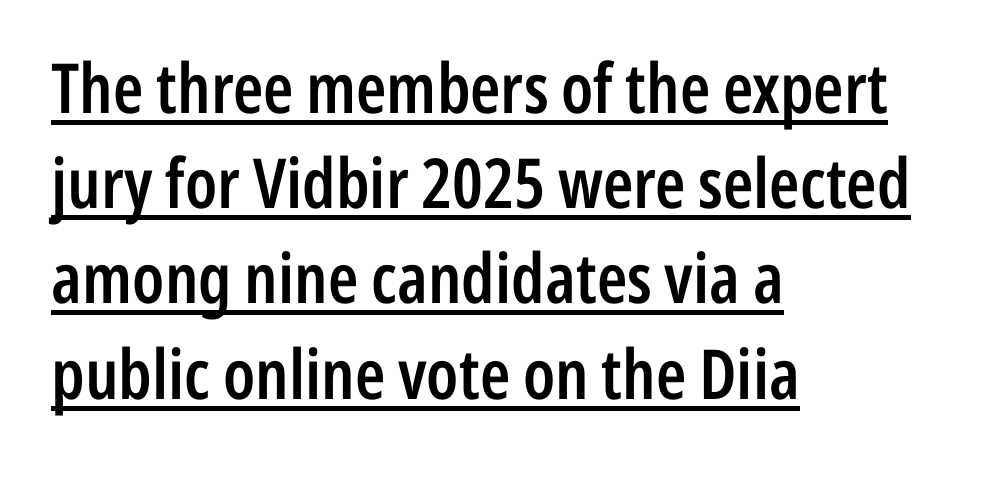
The font's upright variant was chosen for this text. Students, observe: this is what conventionally led text looks like. A student would call this left alignment; a typographer would say flush left, rag right. Notice how a bar underscores the lettering throughout. The typeface chosen for these lines omits serifs. Compared with an ordinary text face, these strokes are moderately heavier — a semibold.
